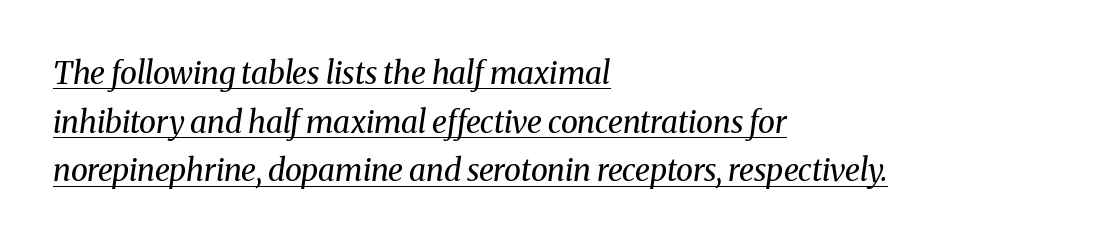
The image shows 31 px regular-weight serif type, italic (leaning right); set left-aligned, normal line spacing (1.57x), normal letter spacing, underlined; medium stroke contrast and a medium x-height.
